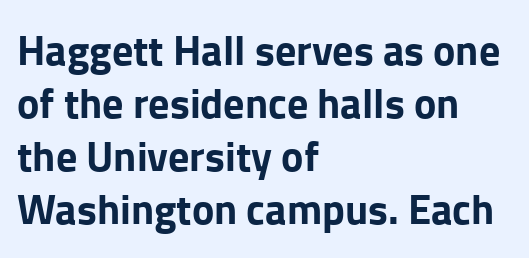
If you measured baseline to baseline, you'd find a middling distance. Do the characters align in a grid? No, the font is proportional. The characters display no serif detailing; their extremities are plain. No italicization has been applied; the sample stays upright.
